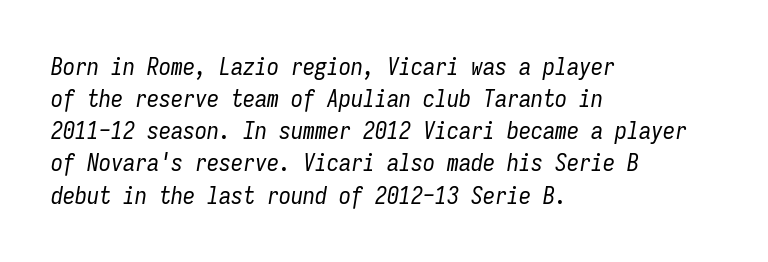
The passage shown is not underscored anywhere. Reading down the block, your eye returns to a fixed left position each line. The strokes are not fattened; the text isn't bold. It's the slanting kind of type.
